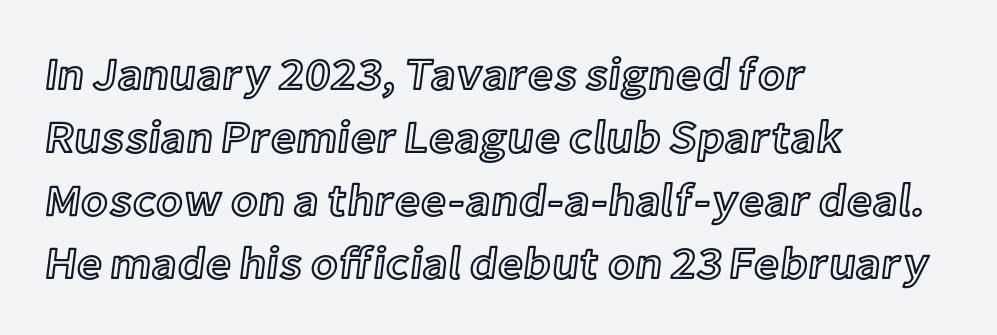
Beneath every word, the page is bare. The face used here is proportionally spaced, like ordinary book or web type. Regarding leading, the lines here are spaced in the standard way. Horizontally, the lines are justified to the leading edge only.
